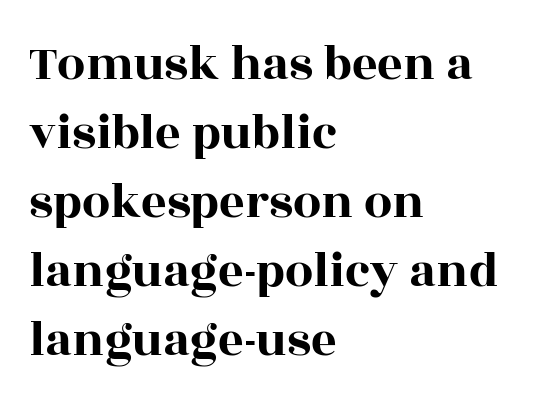
Q: Is the text italic (slanted)? A: No, it is upright.
Q: Is the typeface a serif or a sans-serif typeface? A: Serif.
Q: Is the text underlined? A: No.
Q: How is the paragraph aligned? A: Left-aligned.
Q: Is the spacing between letters normal or unusually wide? A: Normal.
Q: Is the spacing between lines tight, normal or loose? A: Normal.
Q: Width (condensed, normal, or wide)? A: Wide.
Q: x-height? A: Large.
Q: Monospaced? A: No.
